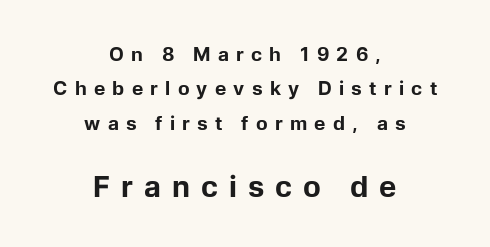
{"serif": "no", "italic": "no", "bold": "yes", "weight": "bold", "width": "normal", "stroke_contrast": "low", "x_height": "medium", "monospaced": "no", "underline": "no", "align": "center", "line_spacing_ratio": 1.81, "letter_spacing": "wide", "letter_spacing_em": 0.38, "larger_block": "second", "size_ratio": 1.53, "glyph_px": 29}
